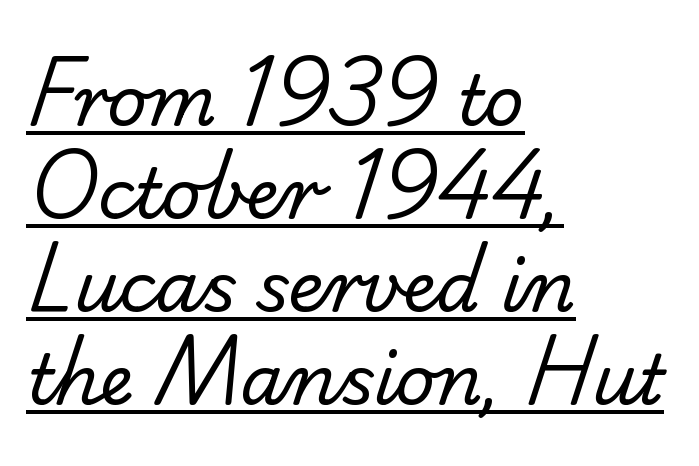
{"serif": "no", "bold": "no", "weight": "regular", "width": "normal", "stroke_contrast": "low", "x_height": "small", "monospaced": "no", "underline": "yes", "align": "left", "line_spacing": "normal", "line_spacing_ratio": 1.35, "letter_spacing": "normal", "letter_spacing_em": 0.0, "glyph_px": 69}
